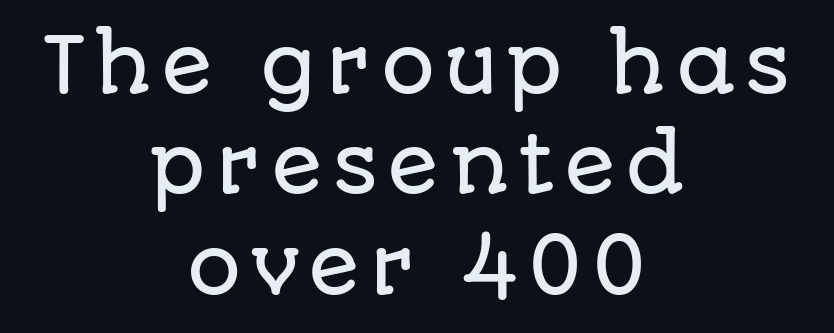
The image shows 76 px sans-serif type, upright; set centered, normal line spacing (1.32x), not underlined; low stroke contrast and a large x-height.
